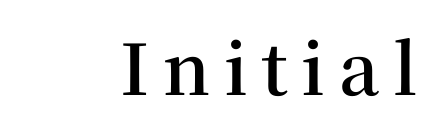
The image shows 70 px semibold serif type, upright; set not underlined; medium stroke contrast and a medium x-height.
